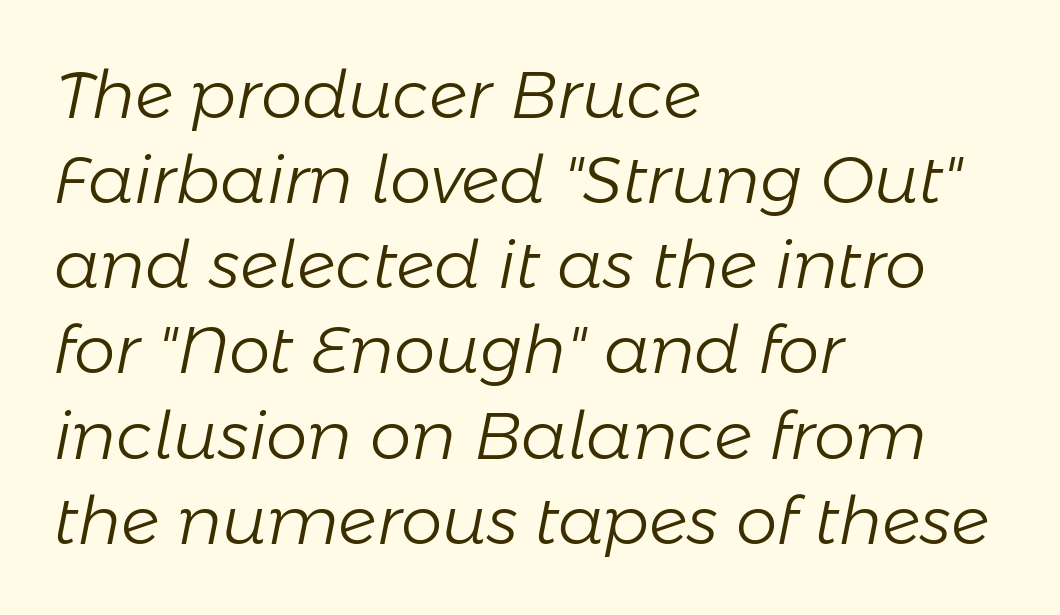
{"italic": "yes", "lean": "right", "slant_degrees": 11, "bold": "no", "weight": "light", "width": "normal", "stroke_contrast": "low", "x_height": "medium", "monospaced": "no", "underline": "no", "align": "left", "line_spacing": "normal", "line_spacing_ratio": 1.29, "letter_spacing": "normal", "letter_spacing_em": 0.0, "glyph_px": 66}
